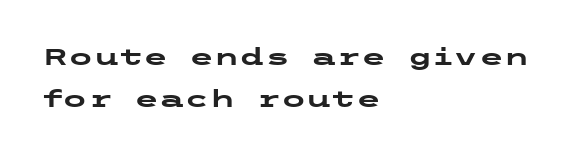
{"italic": "no", "bold": "yes", "underline": "no", "align": "left", "line_spacing_ratio": 1.82, "letter_spacing": "normal", "letter_spacing_em": 0.0, "glyph_px": 23}
